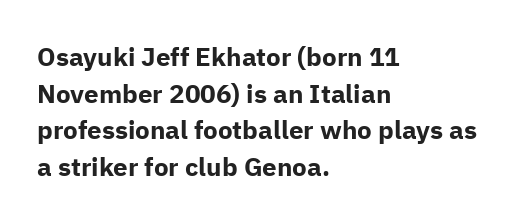
Caption: multi-line text, flush left, ragged right. Look at the tracking — it's just the regular setting, nothing added. Upright lettering throughout. The passage shown is emphatically bold. The passage shown is not underscored anywhere.
